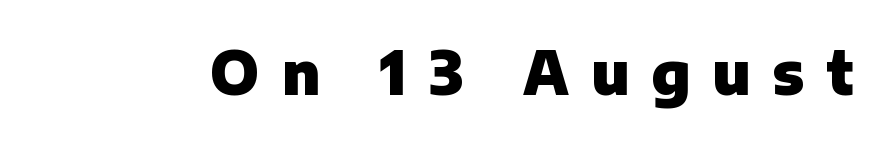
{"serif": "no", "italic": "no", "bold": "yes", "weight": "heavy", "width": "normal", "stroke_contrast": "low", "x_height": "medium", "monospaced": "no", "underline": "no", "letter_spacing": "wide", "letter_spacing_em": 0.37, "glyph_px": 60}
